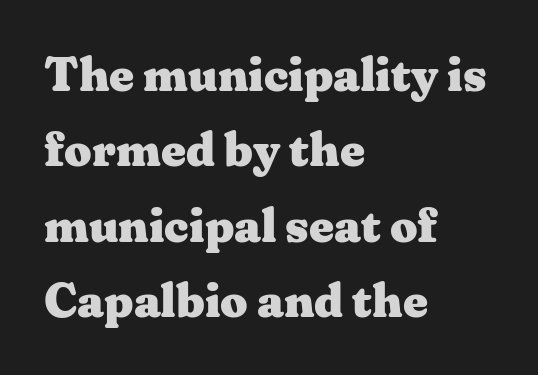
Tracking here is standard; glyphs follow each other at the usual distance. You could not count columns in this text — the font is proportionally spaced. When letters stand straight like this, we call the style roman or upright. Regular leading. A student would call this left alignment; a typographer would say flush left, rag right.
